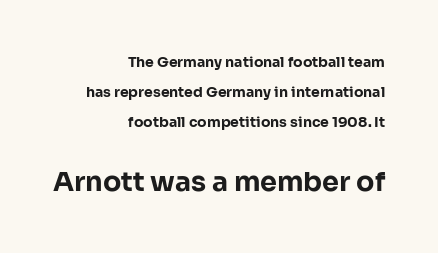
The image shows 27 px bold type, upright; set right-aligned, loose line spacing (2.14x), normal letter spacing, not underlined; the second (bottom) block is 1.93x larger.
